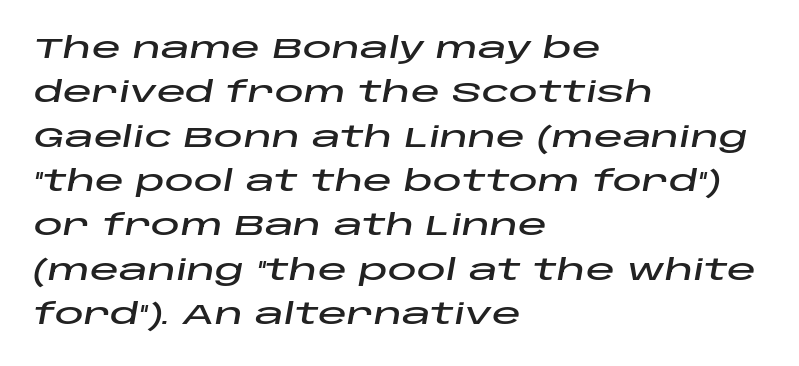
Q: Is the text italic (slanted)? A: Yes, it leans right by about 10 degrees.
Q: Is the text underlined? A: No.
Q: How is the paragraph aligned? A: Left-aligned.
Q: Is the spacing between letters normal or unusually wide? A: Normal.
Q: Is the spacing between lines tight, normal or loose? A: Normal.
Q: Width (condensed, normal, or wide)? A: Wide.
Q: Stroke contrast? A: Low.
Q: x-height? A: Large.
Q: Monospaced? A: No.
